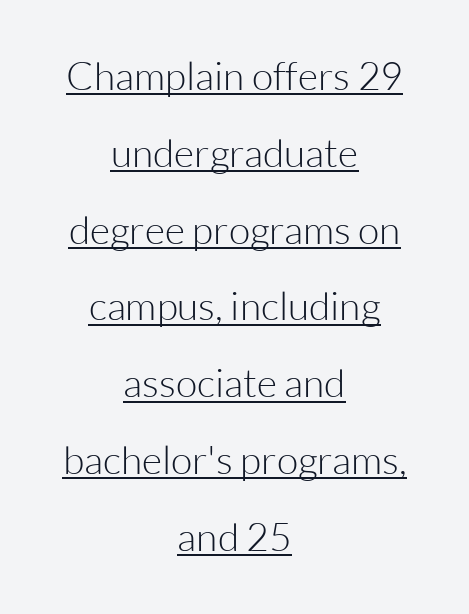
Q: Is the text bold? A: No.
Q: Is the text italic (slanted)? A: No, it is upright.
Q: Is the typeface a serif or a sans-serif typeface? A: Sans-serif.
Q: Is the text underlined? A: Yes.
Q: How is the paragraph aligned? A: Centered.
Q: Is the spacing between letters normal or unusually wide? A: Normal.
Q: Is the spacing between lines tight, normal or loose? A: Loose.
Q: Width (condensed, normal, or wide)? A: Normal.
Q: Stroke contrast? A: Low.
Q: x-height? A: Medium.
Q: Monospaced? A: No.
